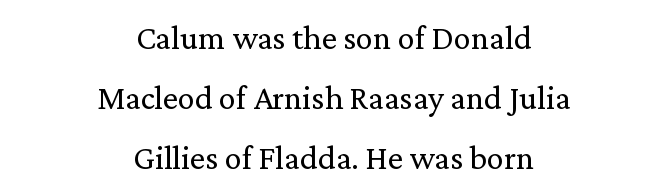
Q: Is the text bold? A: No.
Q: Is the text italic (slanted)? A: No, it is upright.
Q: Is the typeface a serif or a sans-serif typeface? A: Serif.
Q: Is the text underlined? A: No.
Q: How is the paragraph aligned? A: Centered.
Q: Is the spacing between letters normal or unusually wide? A: Normal.
Q: Width (condensed, normal, or wide)? A: Normal.
Q: Stroke contrast? A: Medium.
Q: x-height? A: Medium.
Q: Monospaced? A: No.
